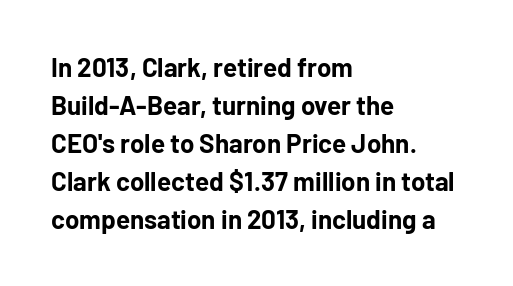
Horizontal alignment here is leftward, the default for most running prose. Nothing unusual about the tracking: characters are spaced as the font intends. Students, observe: this is what conventionally led text looks like. Does the lettering tilt? It doesn't — this is upright.
